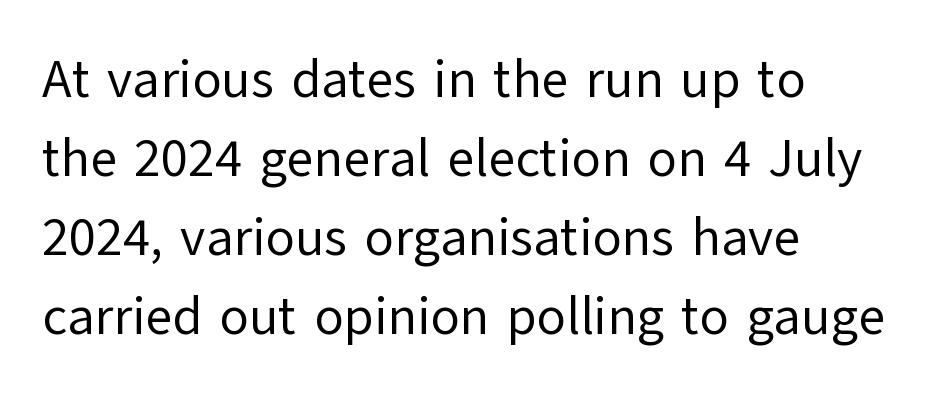
{"serif": "no", "italic": "no", "bold": "no", "weight": "regular", "width": "normal", "stroke_contrast": "low", "x_height": "medium", "monospaced": "no", "underline": "no", "align": "left", "line_spacing": "normal", "line_spacing_ratio": 1.49, "letter_spacing": "normal", "letter_spacing_em": 0.0, "glyph_px": 53}
